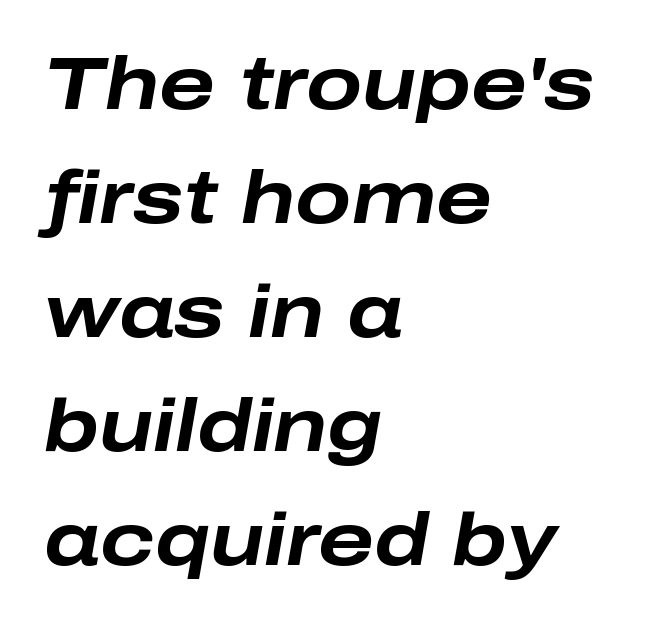
The text carries the slant typical of an italic or oblique font. Typeset ragged right — the left edge is the straight one. Spacing verdict: proportional, widths tailored to each character. Here the glyphs are tracked normally, forming tight word shapes.
